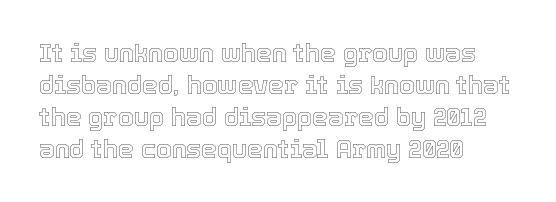
{"italic": "no", "underline": "no", "align": "left", "line_spacing": "normal", "line_spacing_ratio": 1.28, "letter_spacing": "normal", "letter_spacing_em": 0.0, "glyph_px": 25}
